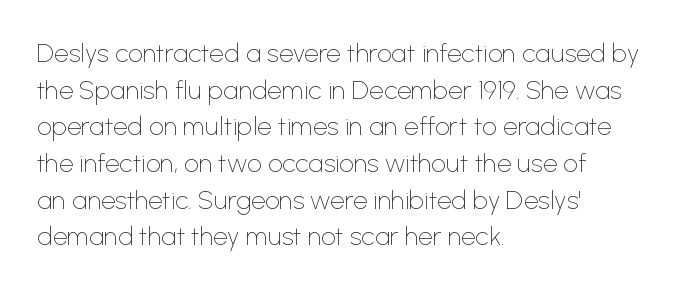
The image shows 26 px text type, upright; set left-aligned, normal line spacing (1.41x), normal letter spacing, not underlined.
